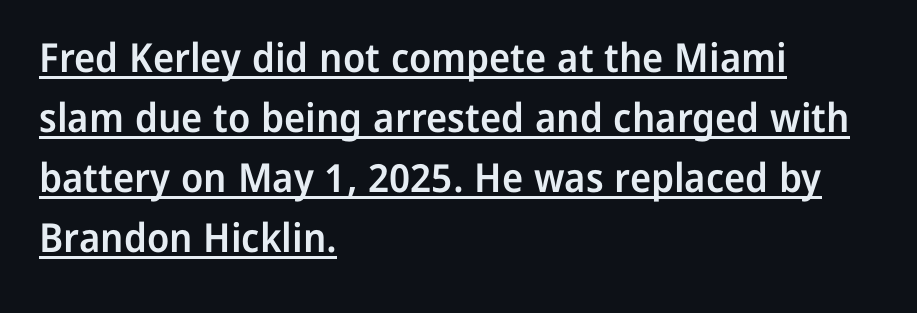
The letters are semibold — heavier than regular but short of a full bold. If you measured baseline to baseline, you'd find a middling distance. The gaps between neighbouring characters are ordinary and unremarkable. Layout note: lines flush left. Every character sits straight up, as roman type does. Note the varied advance widths — an 'i' is clearly narrower than an 'm'.
